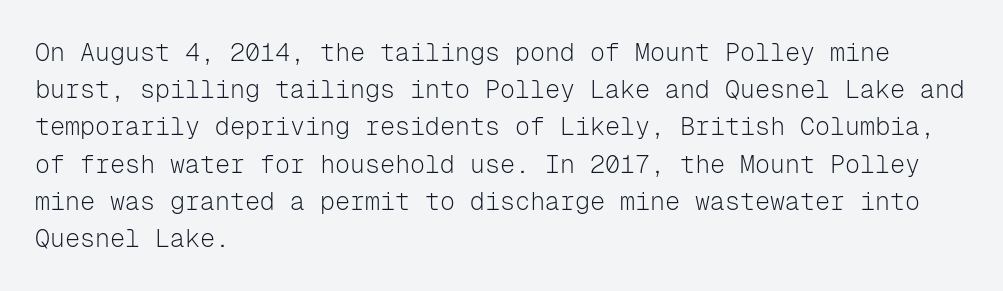
Q: Is the text bold? A: No.
Q: Is the text italic (slanted)? A: No, it is upright.
Q: Is the text underlined? A: No.
Q: How is the paragraph aligned? A: Left-aligned.
Q: Is the spacing between letters normal or unusually wide? A: Normal.
Q: Is the spacing between lines tight, normal or loose? A: Normal.
